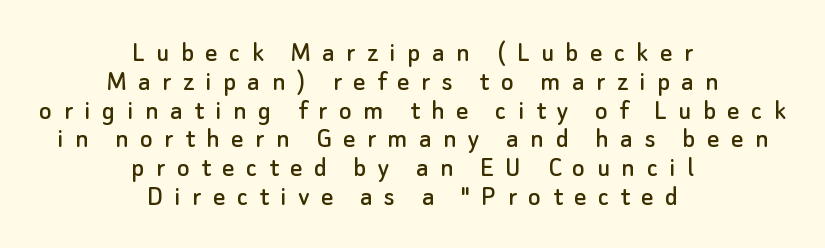
Q: Is the text italic (slanted)? A: No, it is upright.
Q: Is the typeface a serif or a sans-serif typeface? A: Sans-serif.
Q: Is the text underlined? A: No.
Q: How is the paragraph aligned? A: Centered.
Q: Is the spacing between letters normal or unusually wide? A: Unusually wide.
Q: Is the spacing between lines tight, normal or loose? A: Tight.
Q: Width (condensed, normal, or wide)? A: Normal.
Q: Stroke contrast? A: Low.
Q: x-height? A: Small.
Q: Monospaced? A: No.
